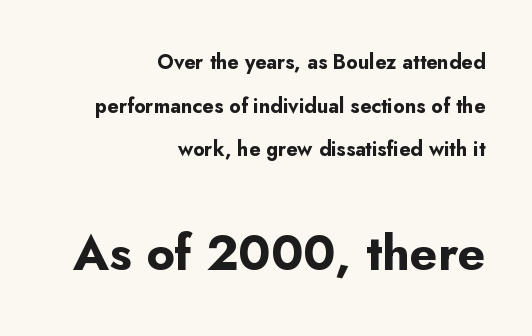
The passage is arranged like a letterhead date or caption credit — flush right. Regarding leading, the lines here are spaced well apart. In terms of letterform style, serifs are entirely absent. A typesetter would call this zero additional tracking. Every letter is thick-stroked: bold, no question. The foot of each line stays bare and open.
